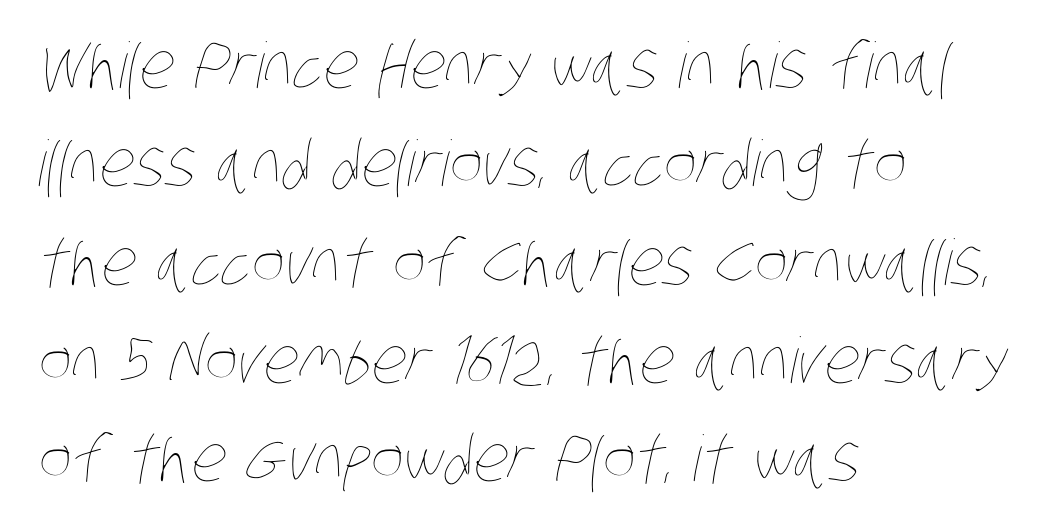
{"bold": "no", "weight": "thin", "width": "condensed", "stroke_contrast": "low", "x_height": "large", "monospaced": "no", "underline": "no", "align": "left", "line_spacing": "normal", "line_spacing_ratio": 1.56, "letter_spacing": "normal", "letter_spacing_em": 0.0, "glyph_px": 63}
